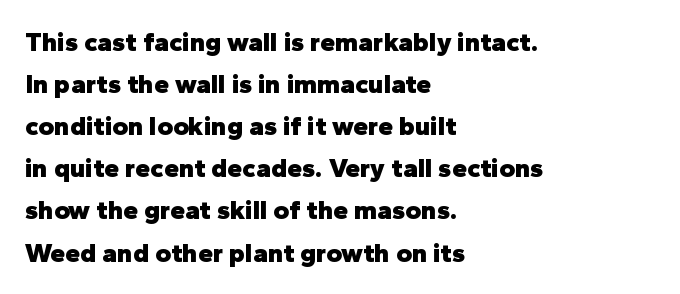
Q: Is the text bold? A: Yes.
Q: Is the text italic (slanted)? A: No, it is upright.
Q: Is the text underlined? A: No.
Q: How is the paragraph aligned? A: Left-aligned.
Q: Is the spacing between letters normal or unusually wide? A: Normal.
Q: Is the spacing between lines tight, normal or loose? A: Normal.
